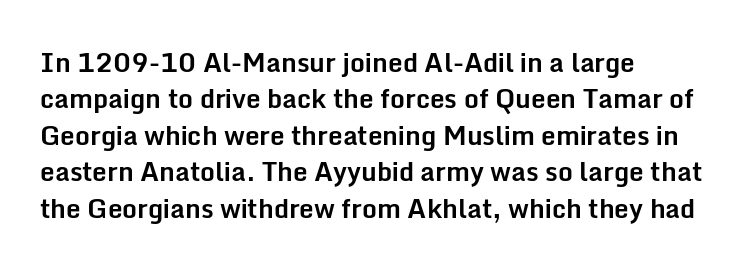
The image shows 26 px bold type, upright; set left-aligned, normal line spacing (1.4x), normal letter spacing, not underlined.
